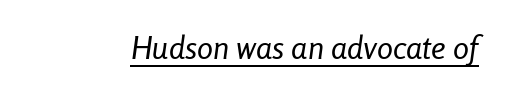
The image shows 32 px regular-weight, condensed type, italic (leaning right); set normal letter spacing, underlined; low stroke contrast and a medium x-height.
